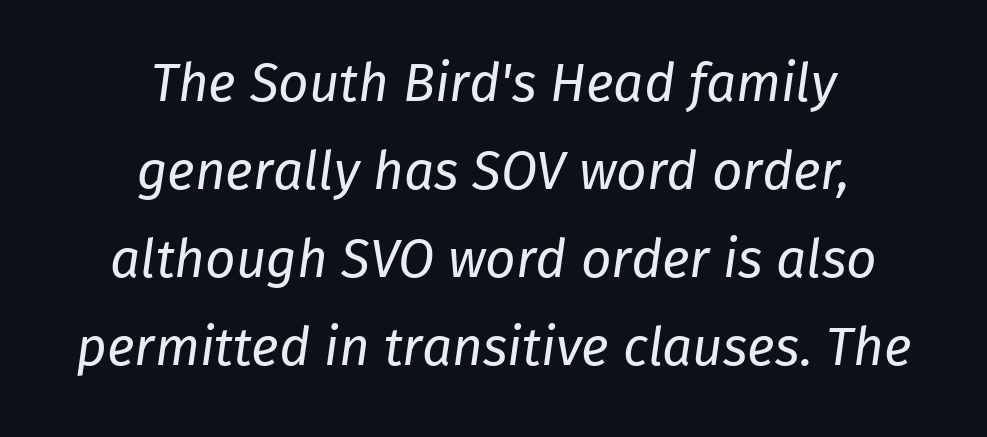
Type without underlining. Is the block centered? Yes — each line is placed symmetrically about the middle. In terms of letterspacing, this is plain default setting. On a weight scale, this lands at 450 or below. This sample has the flowing, uneven cadence of proportional lettering.
